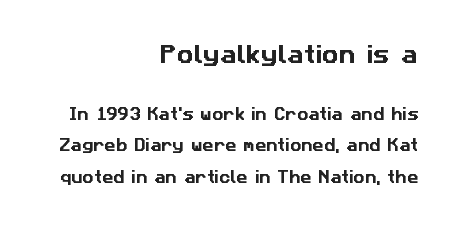
The image shows 21 px text type; set right-aligned, loose line spacing (2.24x), normal letter spacing, not underlined; the first (top) block is 1.5x larger.
